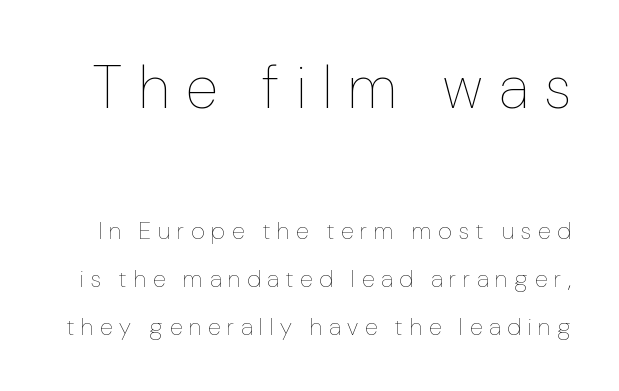
Q: Is the text bold? A: No.
Q: Is the text italic (slanted)? A: No, it is upright.
Q: Is the text underlined? A: No.
Q: Is the spacing between letters normal or unusually wide? A: Unusually wide.
Q: Is the spacing between lines tight, normal or loose? A: Loose.
Q: Which block of text is set in a larger size, the first (top) or the second (bottom)? A: The first (top) one.
Q: Width (condensed, normal, or wide)? A: Condensed.
Q: Stroke contrast? A: Low.
Q: x-height? A: Medium.
Q: Monospaced? A: No.
